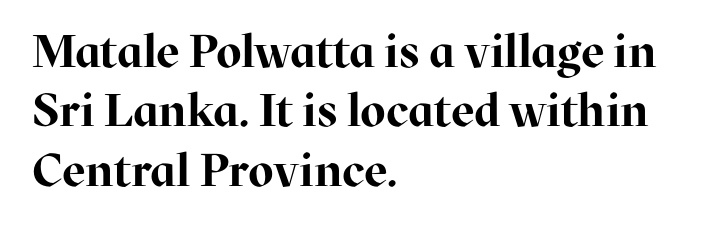
The image shows 46 px bold serif type, upright; set left-aligned, normal line spacing (1.29x), normal letter spacing, not underlined; high stroke contrast and a medium x-height.
